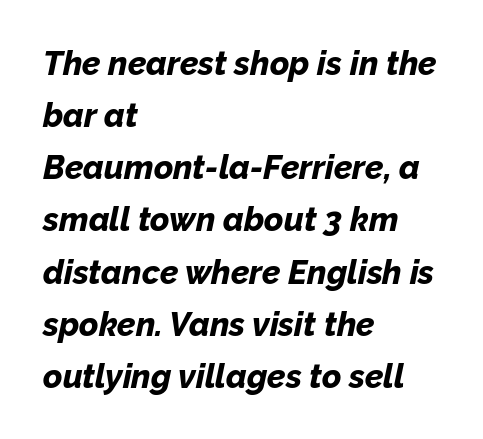
The image shows 33 px bold type, italic (leaning right); set left-aligned, normal line spacing (1.58x), normal letter spacing, not underlined; low stroke contrast and a medium x-height.
